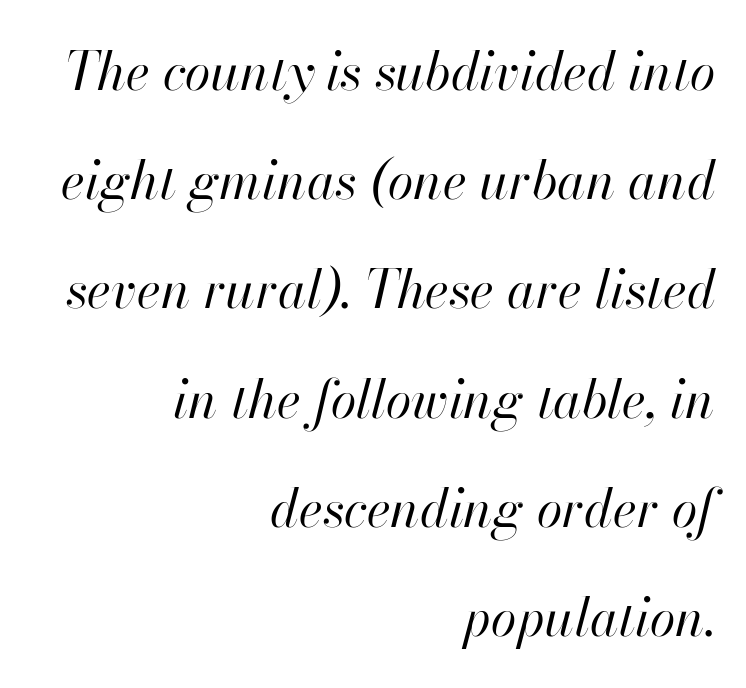
Q: Is the text bold? A: No.
Q: Is the text italic (slanted)? A: Yes, it leans right by about 13 degrees.
Q: Is the text underlined? A: No.
Q: How is the paragraph aligned? A: Right-aligned.
Q: Is the spacing between letters normal or unusually wide? A: Normal.
Q: Is the spacing between lines tight, normal or loose? A: Loose.
Q: Width (condensed, normal, or wide)? A: Normal.
Q: Stroke contrast? A: High.
Q: x-height? A: Small.
Q: Monospaced? A: No.
